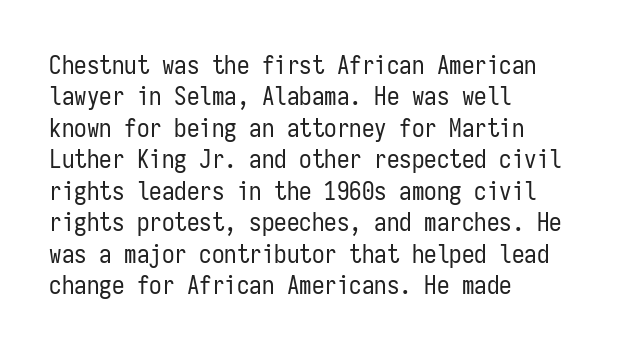
{"italic": "no", "bold": "no", "underline": "no", "align": "left", "line_spacing": "normal", "line_spacing_ratio": 1.26, "letter_spacing": "normal", "letter_spacing_em": 0.0, "glyph_px": 25}
